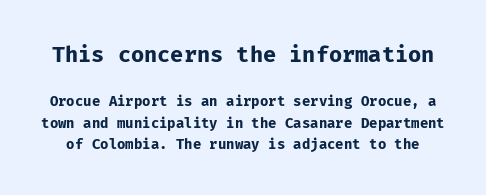
{"italic": "no", "bold": "yes", "underline": "no", "line_spacing": "normal", "line_spacing_ratio": 1.53, "letter_spacing": "normal", "letter_spacing_em": 0.0, "larger_block": "first", "size_ratio": 1.57, "glyph_px": 22}
